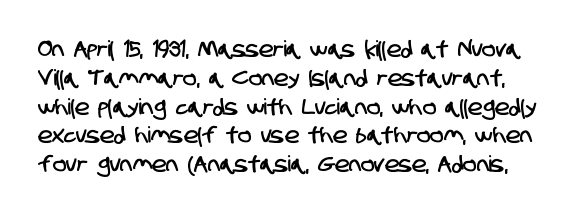
The image shows 22 px text type; set normal line spacing (1.31x), normal letter spacing, not underlined.
